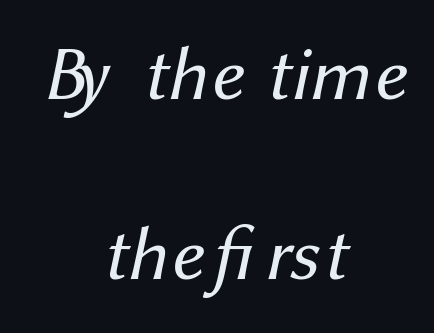
Layout note: lines centered. Type without underlining. Is this a fixed-width face? No — the glyphs have proportional, varying widths. How are the letters spaced? Ordinarily, with no added tracking.
